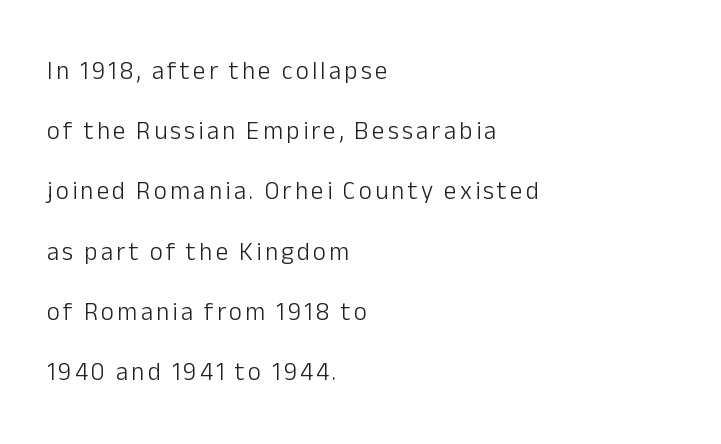
All the whitespace from short lines collects on the right. Words float on clear page, feet unadorned. Is there much room between lines? Yes — plenty of vertical air separates them. The weight tops out at a normal text grade.
